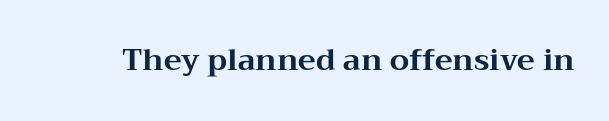
{"serif": "yes", "italic": "no", "bold": "yes", "weight": "bold", "width": "wide", "stroke_contrast": "medium", "x_height": "medium", "monospaced": "no", "underline": "no", "letter_spacing": "normal", "letter_spacing_em": 0.0, "glyph_px": 30}
